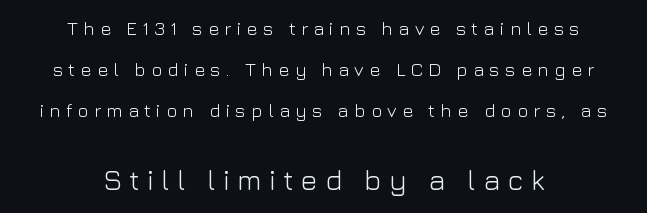
The image shows 28 px light sans-serif type, upright; set centered, loose line spacing (2.16x), unusually wide letter spacing (+0.27 em), not underlined; the second (bottom) block is 1.47x larger; low stroke contrast and a medium x-height.
